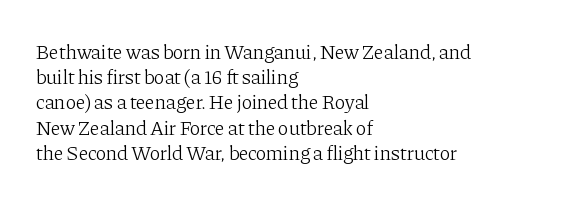
How would I describe the line gaps? Plain and ordinary. Stem width sits at or under what a default text font uses. Posture: straight, roman, zero tilt. Underlining? Definitely not there. How are the letters spaced? Ordinarily, with no added tracking. Alignment: flush left.
